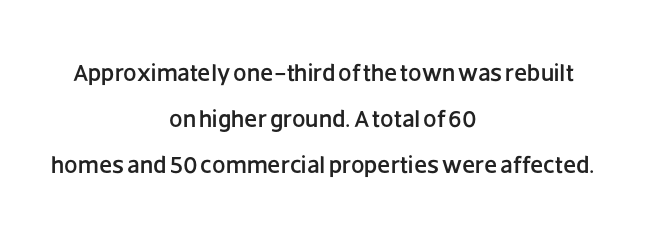
Horizontal alignment here is central, giving a formal, balanced look. In terms of letterspacing, this is plain default setting. Any mark beneath the type? The region is blank. A great deal of white space separates one row of letters from the next. The axis of the letterforms is exactly vertical.
